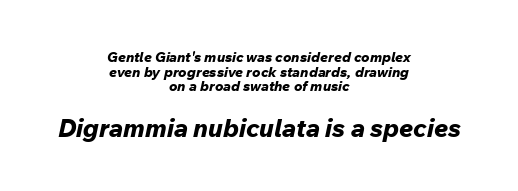
Q: Is the text bold? A: Yes.
Q: Is the text italic (slanted)? A: Yes, it leans right by about 12 degrees.
Q: Is the text underlined? A: No.
Q: How is the paragraph aligned? A: Centered.
Q: Is the spacing between letters normal or unusually wide? A: Normal.
Q: Is the spacing between lines tight, normal or loose? A: Tight.
Q: Which block of text is set in a larger size, the first (top) or the second (bottom)? A: The second (bottom) one.
